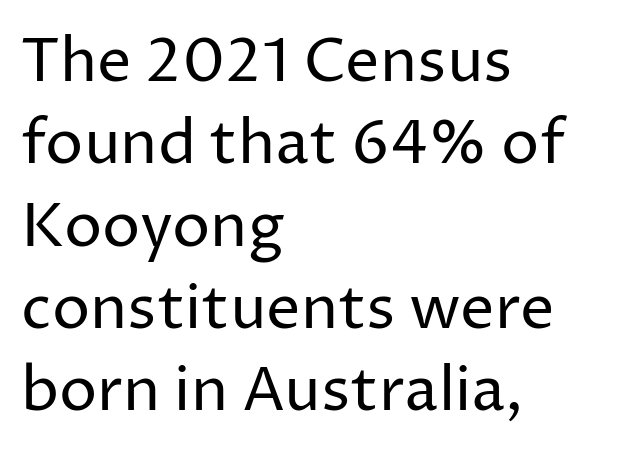
{"serif": "no", "italic": "no", "bold": "no", "weight": "regular", "width": "normal", "stroke_contrast": "low", "x_height": "medium", "monospaced": "no", "underline": "no", "align": "left", "line_spacing": "normal", "line_spacing_ratio": 1.35, "letter_spacing": "normal", "letter_spacing_em": 0.0, "glyph_px": 61}
